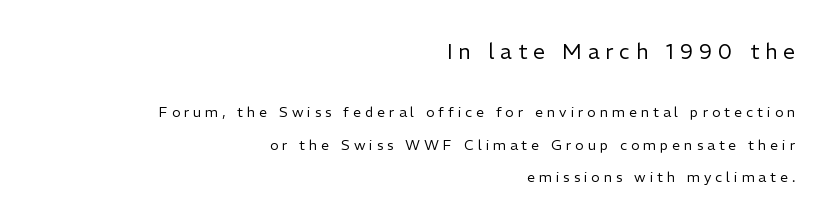
The image shows 21 px text type, upright; set right-aligned, loose line spacing (2.31x), unusually wide letter spacing (+0.29 em), not underlined; the first (top) block is 1.5x larger.
